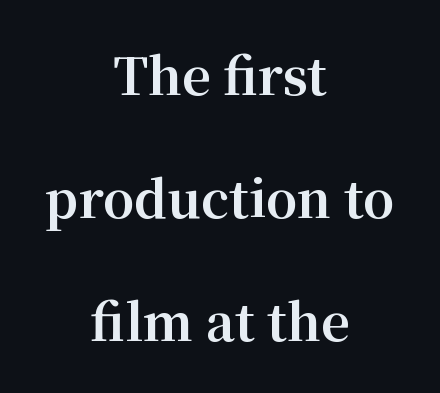
{"serif": "yes", "italic": "no", "bold": "yes", "weight": "bold", "width": "normal", "stroke_contrast": "medium", "x_height": "medium", "monospaced": "no", "underline": "no", "align": "center", "line_spacing": "loose", "line_spacing_ratio": 2.46, "letter_spacing": "normal", "letter_spacing_em": 0.0, "glyph_px": 50}
